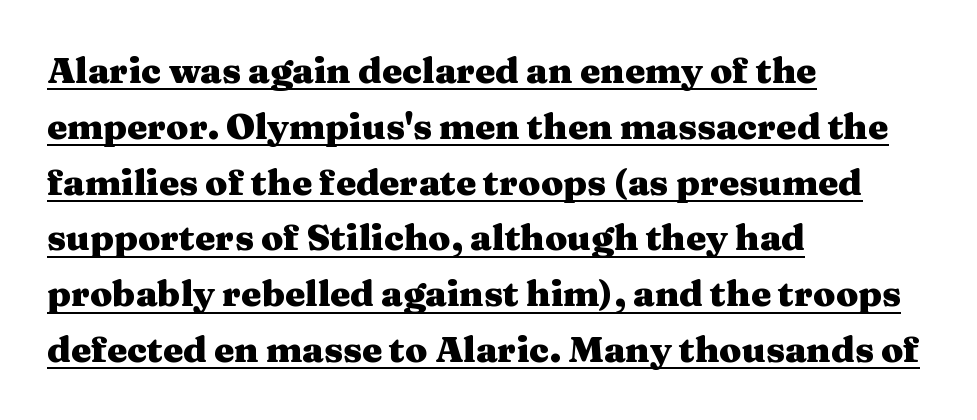
The image shows 36 px heavy, wide serif type, upright; set left-aligned, normal line spacing (1.55x), normal letter spacing, underlined; medium stroke contrast and a medium x-height.
